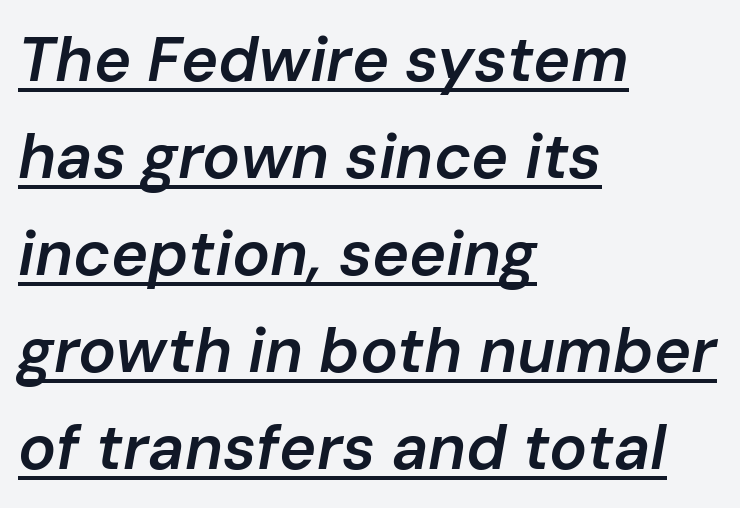
The axis of the letterforms is tilted away from vertical. The leading is moderate, giving the passage an even texture. Each letter keeps its own natural width here, so spacing adapts to shape. Letter spacing: default.
